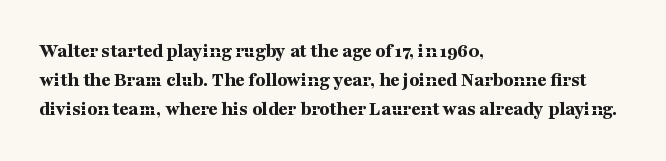
Line starts are locked; line ends wander. Bold? Absolutely — the strokes are thick and heavy. Nobody touched the tracking dial on this one. Bare-footed words on every line. These lines sit exactly where default settings would place them.
